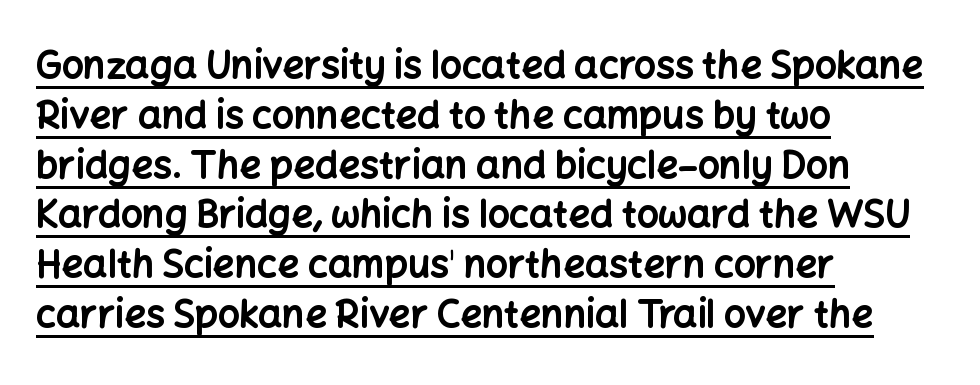
The image shows 38 px bold sans-serif type, upright; set left-aligned, normal line spacing (1.31x), normal letter spacing, underlined; low stroke contrast and a medium x-height.
